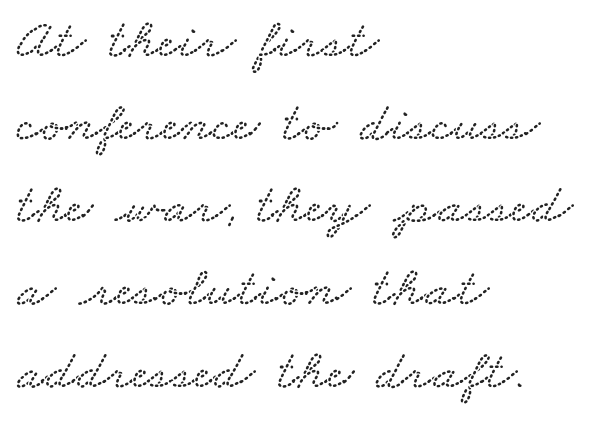
The baseline area is clear. The face used here is rendered with its standard letterfit. Caption: multi-line text, flush left, ragged right. Is there much room between lines? A standard amount, neither cramped nor airy. Here the designer chose a conventional face with non-uniform glyph widths.
